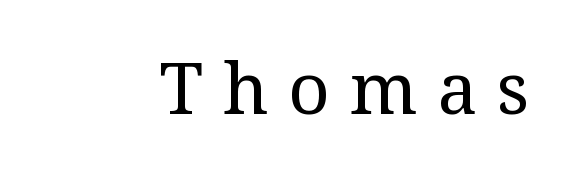
The image shows 72 px regular-weight serif type, upright; set unusually wide letter spacing (+0.27 em), not underlined; medium stroke contrast and a medium x-height.
